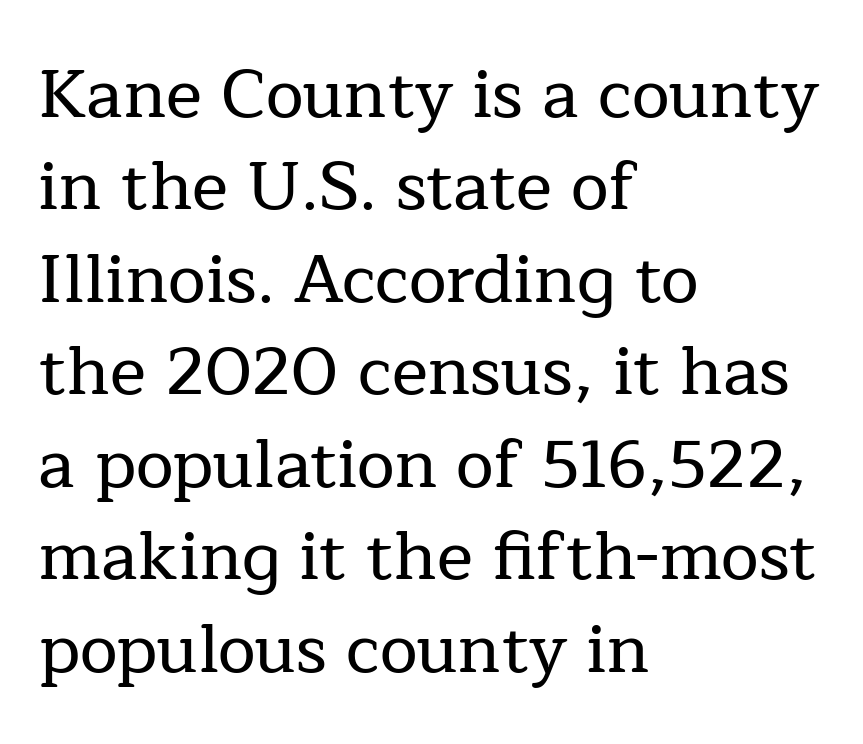
Line beginnings align vertically; line endings do not. The letterforms sit shoulder to shoulder at normal distance. Descender tails drop into unmarked territory. The rendering shows small feet on the letterforms — a serif design. Spacing verdict: proportional, widths tailored to each character. The leading is moderate, giving the passage an even texture.
